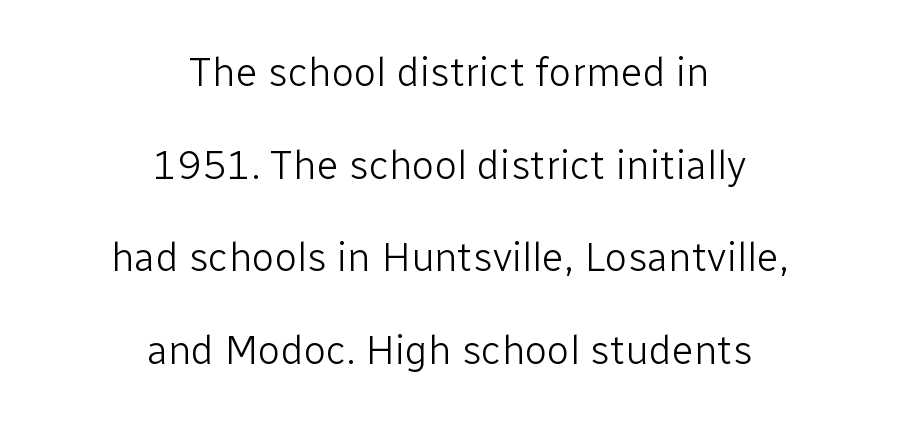
Does the type have serifs? No, each stem ends abruptly. Vertically, the passage feels expansive, rows floating well apart. Visually the block forms a symmetrical silhouette, jagged on both flanks. Weight: regular or lighter. A typesetter would call this proportional, since set widths differ per character.
